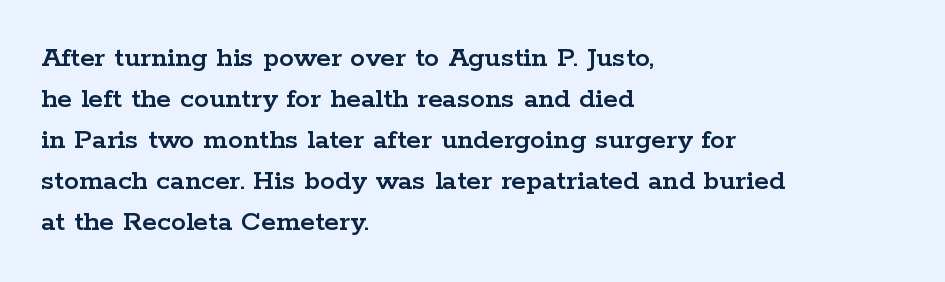
{"serif": "yes", "italic": "no", "width": "wide", "stroke_contrast": "low", "x_height": "medium", "monospaced": "no", "underline": "no", "align": "left", "line_spacing": "normal", "line_spacing_ratio": 1.37, "letter_spacing": "normal", "letter_spacing_em": 0.0, "glyph_px": 30}
